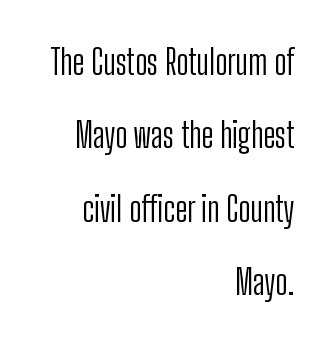
Q: Is the text bold? A: No.
Q: Is the text italic (slanted)? A: No, it is upright.
Q: Is the typeface a serif or a sans-serif typeface? A: Sans-serif.
Q: Is the text underlined? A: No.
Q: How is the paragraph aligned? A: Right-aligned.
Q: Is the spacing between letters normal or unusually wide? A: Normal.
Q: Is the spacing between lines tight, normal or loose? A: Loose.
Q: Width (condensed, normal, or wide)? A: Condensed.
Q: Stroke contrast? A: Low.
Q: x-height? A: Medium.
Q: Monospaced? A: No.
